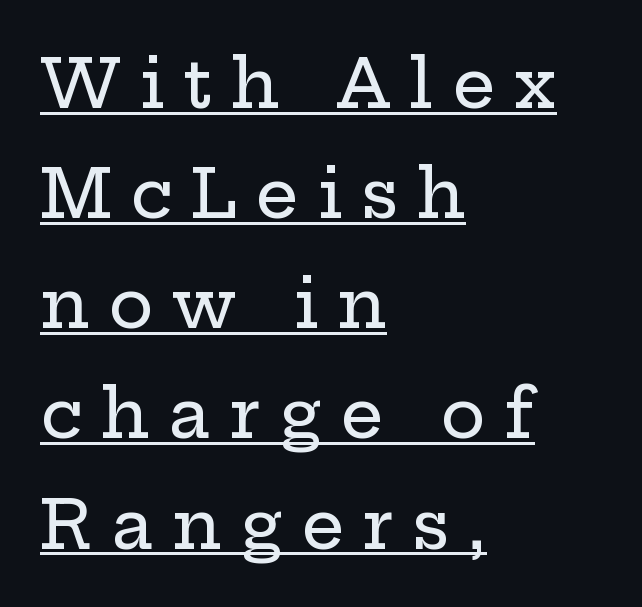
A typesetter would label this face a serif. Where is the straight margin? On the left. Baseline-to-baseline distance is the conventional proportion of letter height. The letters advance in unequal steps, a hallmark of proportional type.
